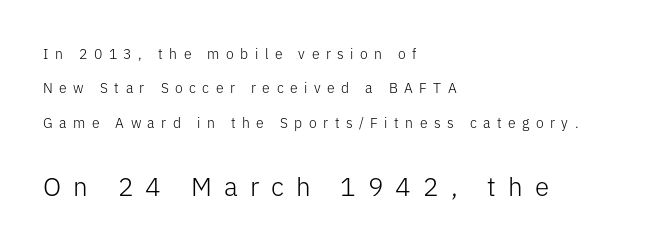
Clear beneath every line of the passage. This sample uses an upright cut, with every glyph sitting square on the baseline. On a weight scale, this lands at 450 or below. The composition opens small and finishes big. Reading down the column, the eye jumps a long way to each next line. The line texture is sparse and dotted thanks to wide tracking.
